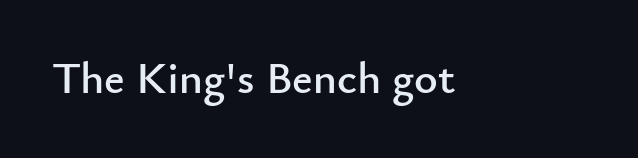
{"serif": "no", "italic": "no", "width": "normal", "stroke_contrast": "low", "x_height": "small", "monospaced": "no", "underline": "no", "letter_spacing": "normal", "letter_spacing_em": 0.0, "glyph_px": 45}
